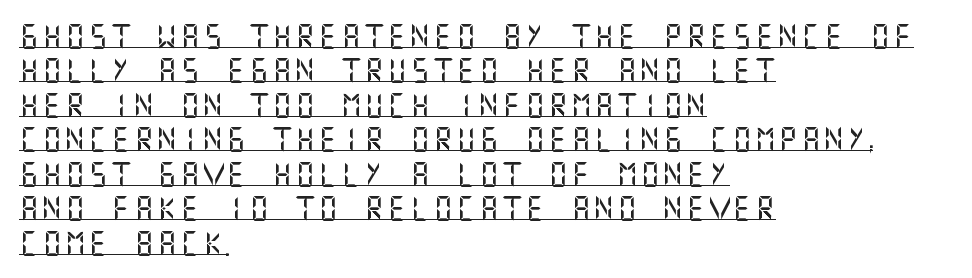
Q: Is the text italic (slanted)? A: No, it is upright.
Q: Is the text underlined? A: Yes.
Q: How is the paragraph aligned? A: Left-aligned.
Q: Is the spacing between lines tight, normal or loose? A: Normal.
